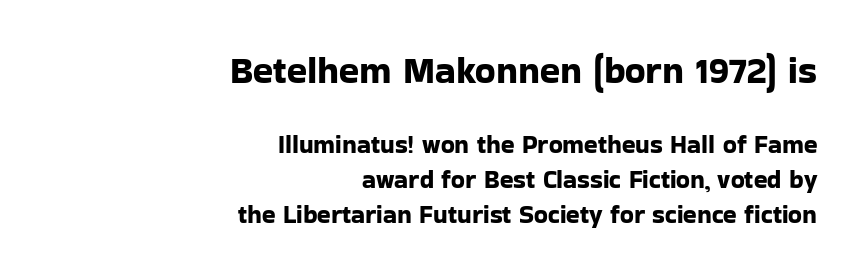
The image shows 37 px sans-serif type, upright; set right-aligned, normal line spacing (1.41x), normal letter spacing, not underlined; the first (top) block is 1.48x larger; low stroke contrast and a medium x-height.
